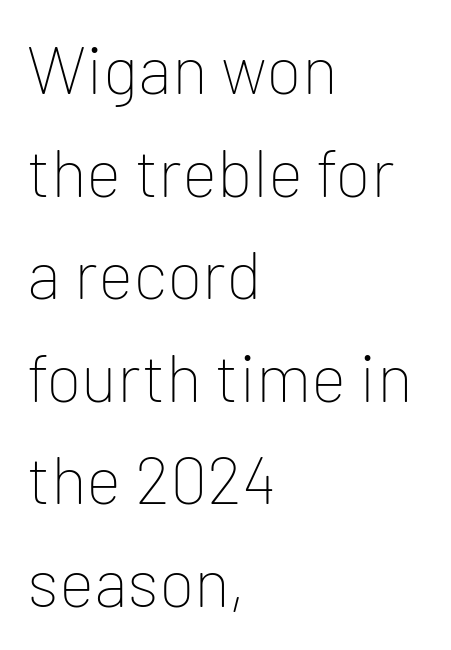
The image shows 67 px thin sans-serif type, upright; set left-aligned, normal line spacing (1.53x), normal letter spacing, not underlined; low stroke contrast and a medium x-height.
